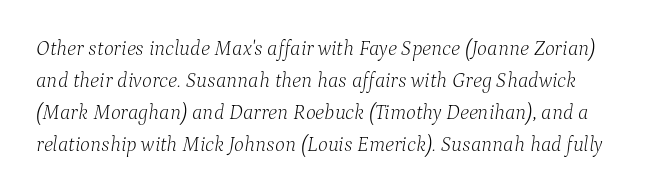
The image shows 21 px text type, italic (leaning right); set normal line spacing (1.53x), normal letter spacing, not underlined.
